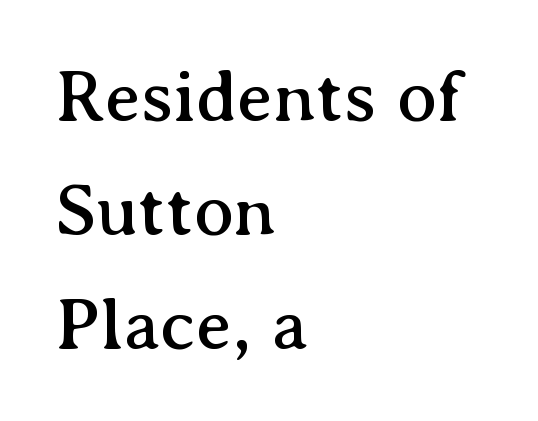
{"serif": "yes", "italic": "no", "width": "normal", "stroke_contrast": "medium", "x_height": "medium", "monospaced": "no", "underline": "no", "align": "left", "line_spacing": "normal", "line_spacing_ratio": 1.54, "letter_spacing": "normal", "letter_spacing_em": 0.0, "glyph_px": 74}
